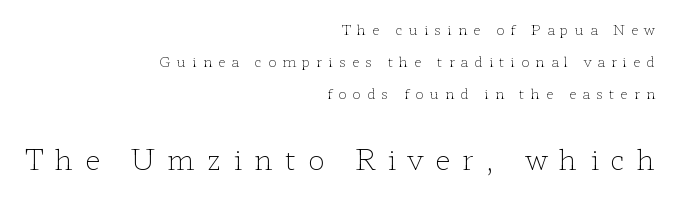
Q: Is the text bold? A: No.
Q: Is the text italic (slanted)? A: No, it is upright.
Q: Is the typeface a serif or a sans-serif typeface? A: Serif.
Q: Is the text underlined? A: No.
Q: How is the paragraph aligned? A: Right-aligned.
Q: Is the spacing between letters normal or unusually wide? A: Unusually wide.
Q: Is the spacing between lines tight, normal or loose? A: Loose.
Q: Which block of text is set in a larger size, the first (top) or the second (bottom)? A: The second (bottom) one.
Q: Width (condensed, normal, or wide)? A: Wide.
Q: Stroke contrast? A: Low.
Q: x-height? A: Medium.
Q: Monospaced? A: No.
